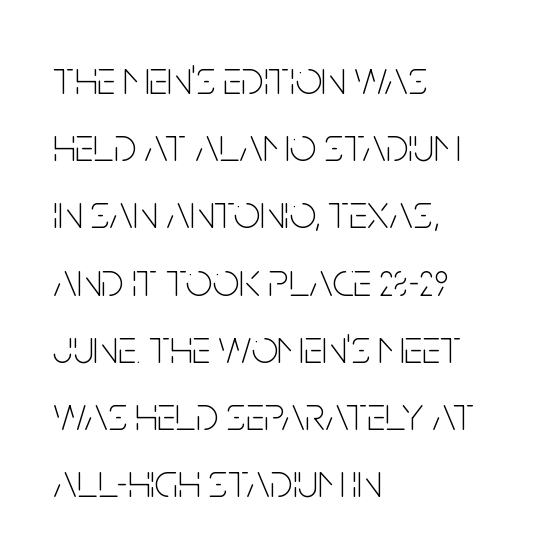
Each letter keeps its own natural width here, so spacing adapts to shape. The gap between lines stays unmarked. Layout note: lines flush left. Interline gaps are of average width in this sample. Caption: face not bold, strokes unweighted.
